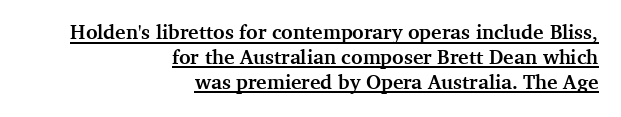
Q: Is the text bold? A: Yes.
Q: Is the text italic (slanted)? A: No, it is upright.
Q: Is the text underlined? A: Yes.
Q: How is the paragraph aligned? A: Right-aligned.
Q: Is the spacing between letters normal or unusually wide? A: Normal.
